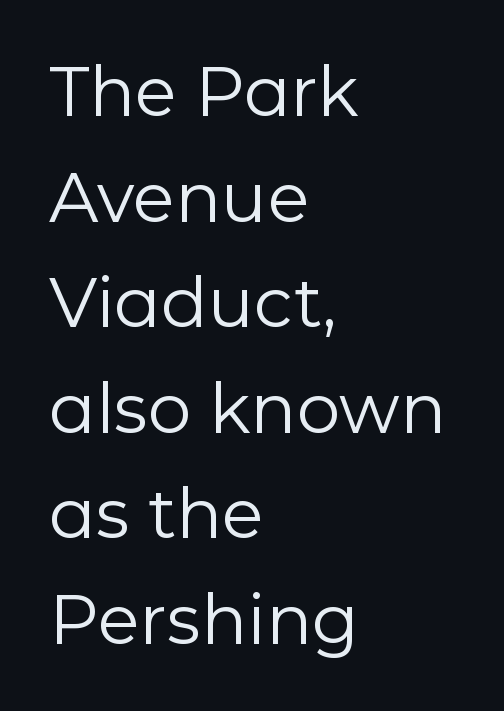
The image shows 69 px regular-weight sans-serif type, upright; set left-aligned, normal line spacing (1.53x), normal letter spacing, not underlined; low stroke contrast and a medium x-height.
